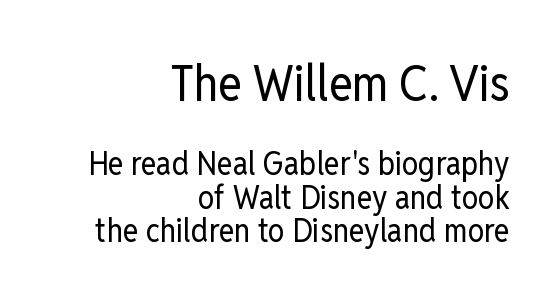
{"serif": "no", "italic": "no", "bold": "no", "weight": "regular", "width": "condensed", "stroke_contrast": "low", "x_height": "medium", "monospaced": "no", "underline": "no", "align": "right", "line_spacing": "tight", "line_spacing_ratio": 1.02, "letter_spacing": "normal", "letter_spacing_em": 0.0, "larger_block": "first", "size_ratio": 1.52, "glyph_px": 50}
